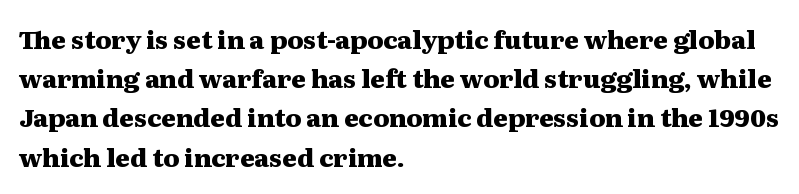
The image shows 25 px bold type, upright; set left-aligned, normal line spacing (1.57x), normal letter spacing, not underlined.
